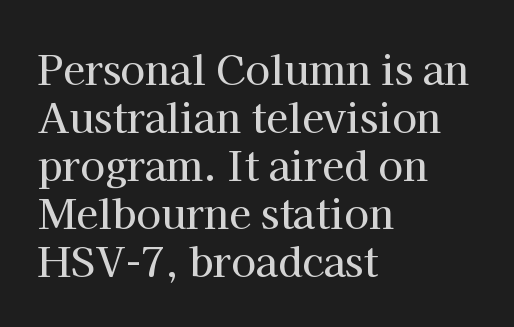
Q: Is the text italic (slanted)? A: No, it is upright.
Q: Is the typeface a serif or a sans-serif typeface? A: Serif.
Q: Is the text underlined? A: No.
Q: How is the paragraph aligned? A: Left-aligned.
Q: Is the spacing between letters normal or unusually wide? A: Normal.
Q: Width (condensed, normal, or wide)? A: Normal.
Q: Stroke contrast? A: High.
Q: x-height? A: Medium.
Q: Monospaced? A: No.
